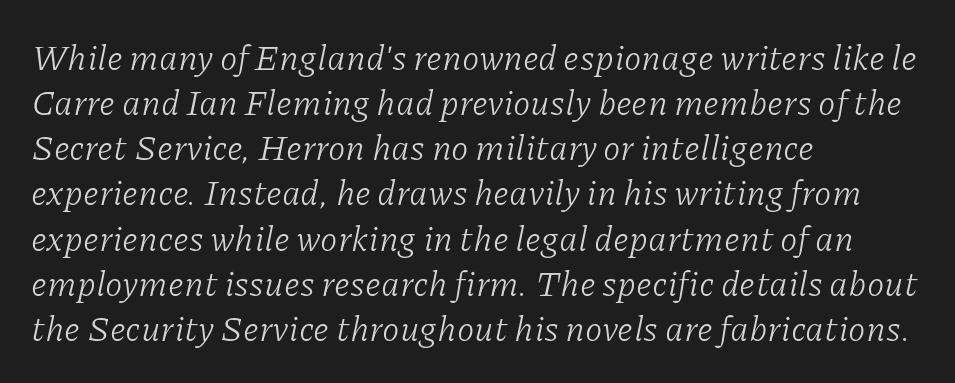
{"serif": "yes", "italic": "yes", "lean": "right", "slant_degrees": 11, "bold": "no", "weight": "light", "width": "normal", "stroke_contrast": "low", "x_height": "medium", "monospaced": "no", "underline": "no", "align": "left", "line_spacing": "normal", "line_spacing_ratio": 1.29, "letter_spacing": "normal", "letter_spacing_em": 0.0, "glyph_px": 35}
